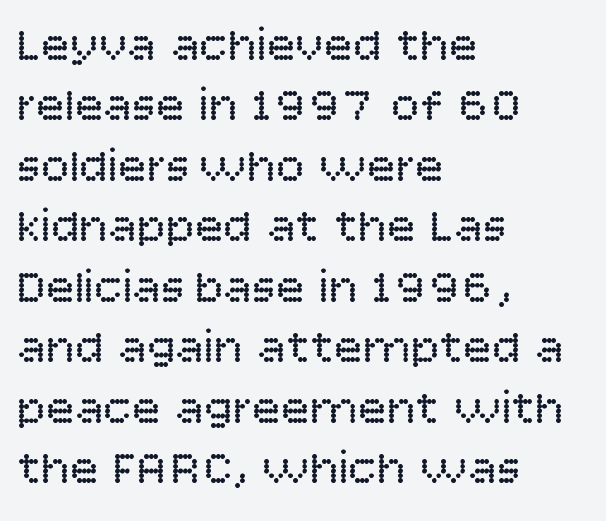
{"serif": "no", "italic": "no", "bold": "no", "weight": "regular", "width": "normal", "stroke_contrast": "low", "x_height": "large", "monospaced": "no", "underline": "no", "align": "left", "line_spacing": "normal", "line_spacing_ratio": 1.26, "letter_spacing": "normal", "letter_spacing_em": 0.0, "glyph_px": 48}
